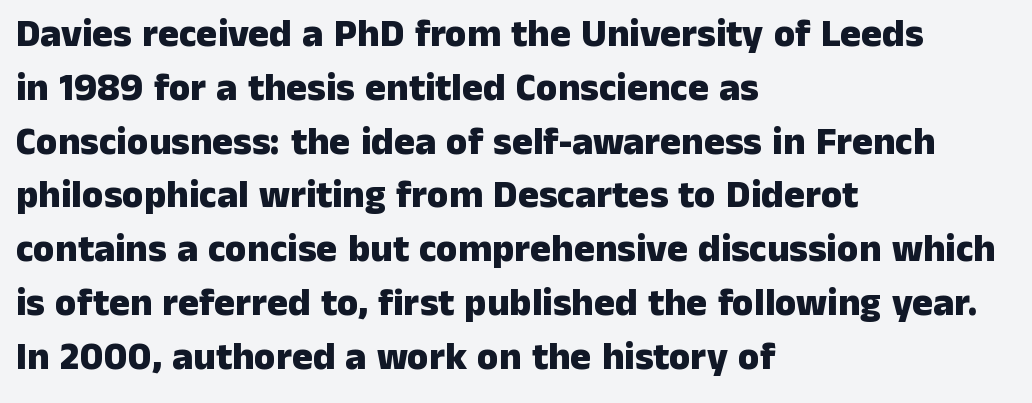
The image shows 39 px heavy sans-serif type, upright; set left-aligned, normal line spacing (1.38x), normal letter spacing, not underlined; low stroke contrast and a medium x-height.
